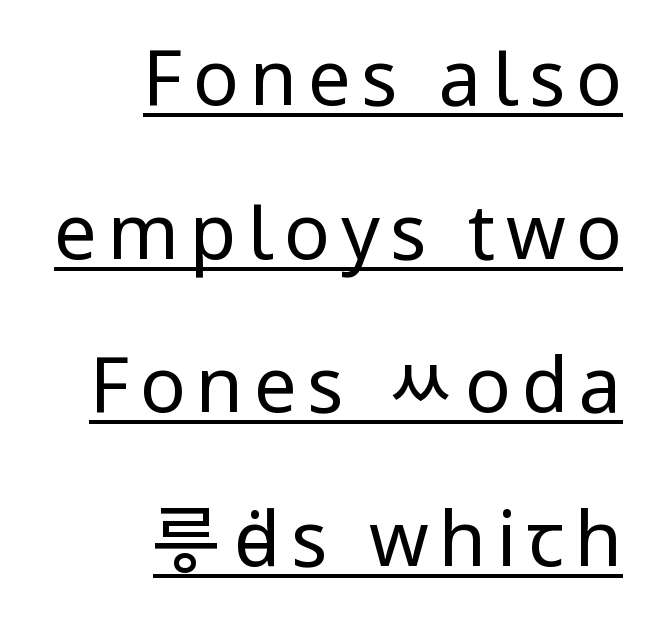
The image shows 76 px regular-weight, condensed sans-serif type, upright; set right-aligned, loose line spacing (2.02x), underlined; low stroke contrast and a large x-height.
